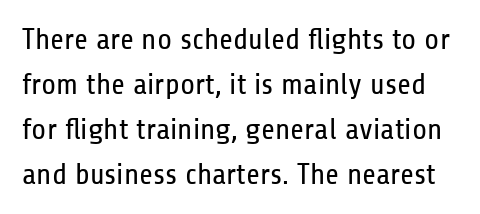
Every character sits straight up, as roman type does. Check under the words: just untouched page. The horizontal fit of the characters is conventional and even. The face looks like a standard text weight, possibly lighter. This is sans-serif lettering, the kind often seen on screens and signage. Rows of type keep a routine distance in the vertical direction.
